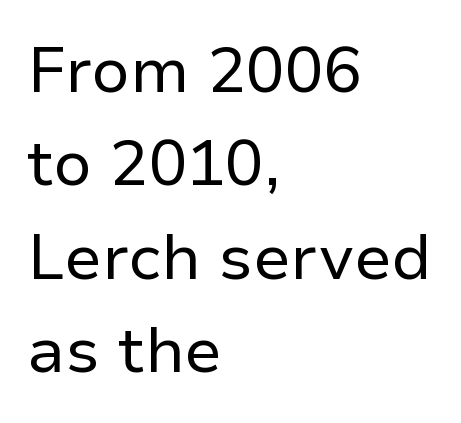
Q: Is the text bold? A: No.
Q: Is the text italic (slanted)? A: No, it is upright.
Q: Is the typeface a serif or a sans-serif typeface? A: Sans-serif.
Q: Is the text underlined? A: No.
Q: How is the paragraph aligned? A: Left-aligned.
Q: Is the spacing between letters normal or unusually wide? A: Normal.
Q: Is the spacing between lines tight, normal or loose? A: Normal.
Q: Width (condensed, normal, or wide)? A: Normal.
Q: Stroke contrast? A: Low.
Q: x-height? A: Medium.
Q: Monospaced? A: No.
